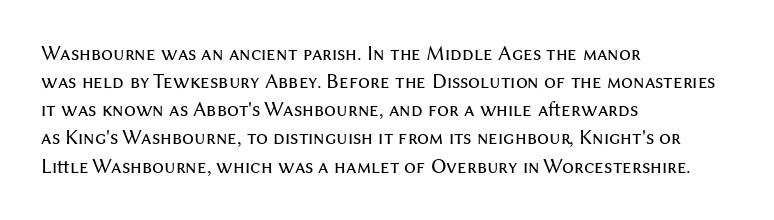
Visually the block forms a straight wall on the left and a jagged coastline on the right. Style check: upright. Bold? No — there's no thickening of the strokes. Notice how descenders clear the ascenders below comfortably — that's standard leading. Each word holds together tightly as a unit, with standard inter-letter gaps.
